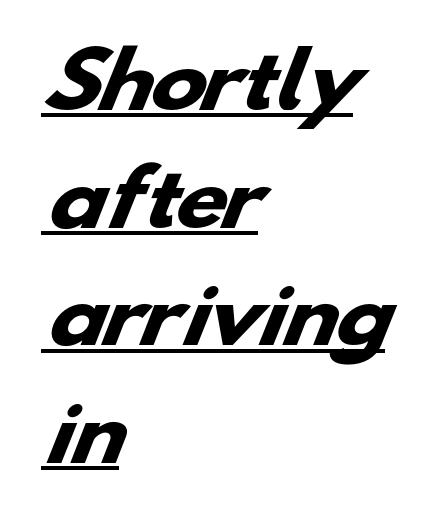
{"serif": "no", "bold": "yes", "weight": "heavy", "width": "wide", "stroke_contrast": "low", "x_height": "small", "monospaced": "no", "underline": "yes", "align": "left", "line_spacing": "normal", "line_spacing_ratio": 1.57, "letter_spacing": "normal", "letter_spacing_em": 0.0, "glyph_px": 75}
